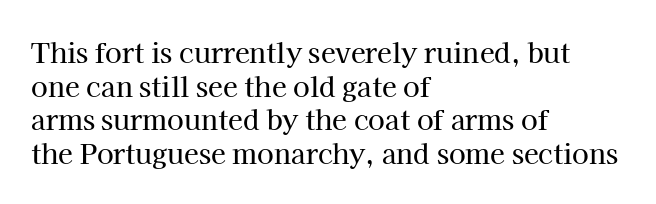
This is the regular roman posture of the typeface. Does extra space separate the letters? No, they use regular spacing. One-word summary of the alignment: left. How would I describe the line gaps? Plain and ordinary.
